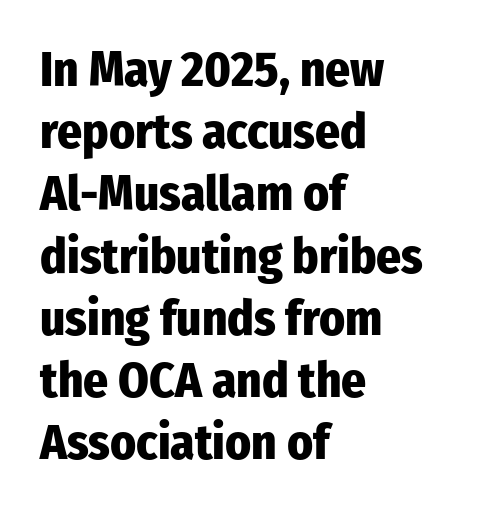
{"serif": "no", "italic": "no", "bold": "yes", "weight": "heavy", "width": "condensed", "stroke_contrast": "low", "x_height": "medium", "monospaced": "no", "underline": "no", "align": "left", "line_spacing": "normal", "line_spacing_ratio": 1.27, "letter_spacing": "normal", "letter_spacing_em": 0.0, "glyph_px": 49}
